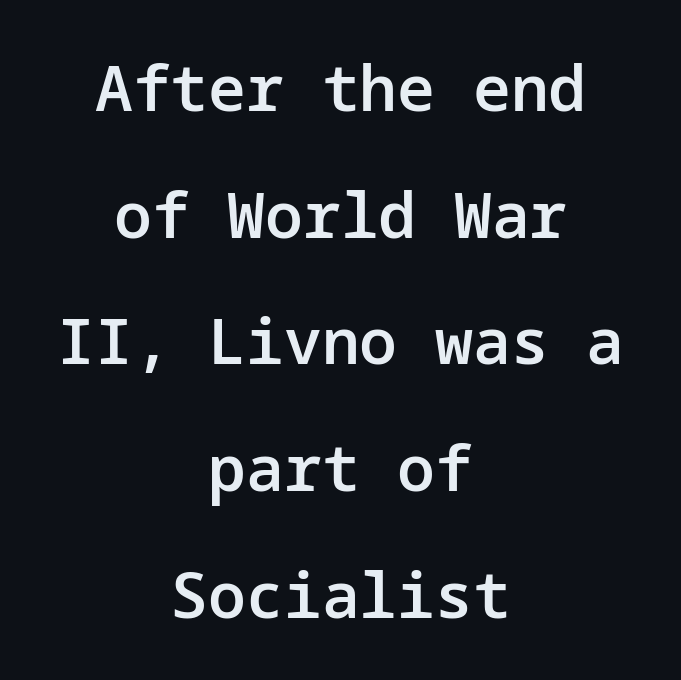
The image shows 63 px semibold sans-serif type, upright; set centered, loose line spacing (2.01x), normal letter spacing, not underlined; low stroke contrast and a medium x-height.
